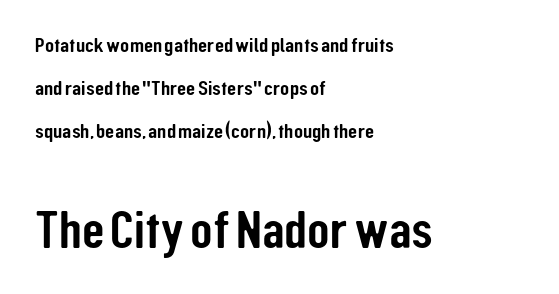
The image shows 52 px condensed sans-serif type, upright; set left-aligned, loose line spacing (2.04x), normal letter spacing, not underlined; the second (bottom) block is 2.48x larger; low stroke contrast and a medium x-height.
